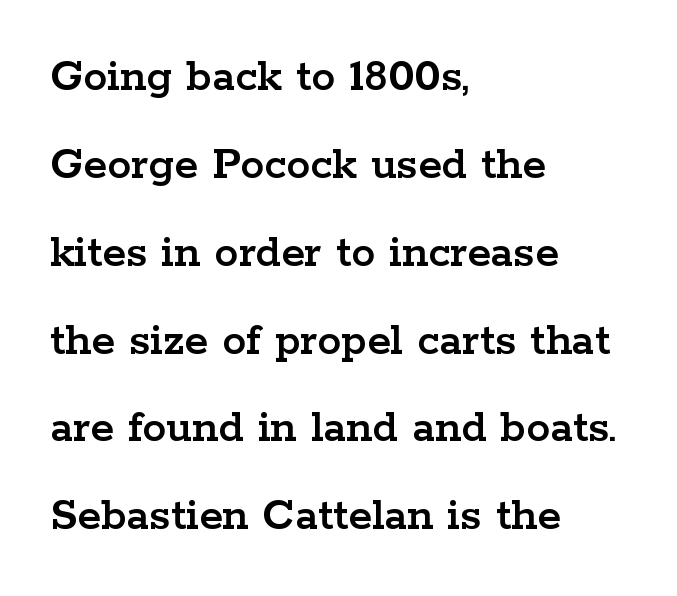
The image shows 48 px wide serif type, upright; set left-aligned, line spacing 1.83x, normal letter spacing, not underlined; low stroke contrast and a medium x-height.
